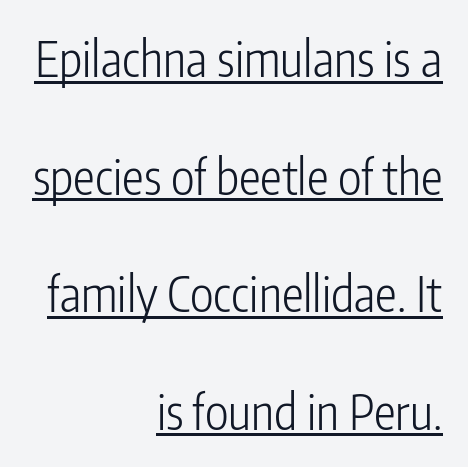
Q: Is the text bold? A: No.
Q: Is the text italic (slanted)? A: No, it is upright.
Q: Is the typeface a serif or a sans-serif typeface? A: Sans-serif.
Q: Is the text underlined? A: Yes.
Q: How is the paragraph aligned? A: Right-aligned.
Q: Is the spacing between letters normal or unusually wide? A: Normal.
Q: Is the spacing between lines tight, normal or loose? A: Loose.
Q: Width (condensed, normal, or wide)? A: Condensed.
Q: Stroke contrast? A: Low.
Q: x-height? A: Medium.
Q: Monospaced? A: No.
